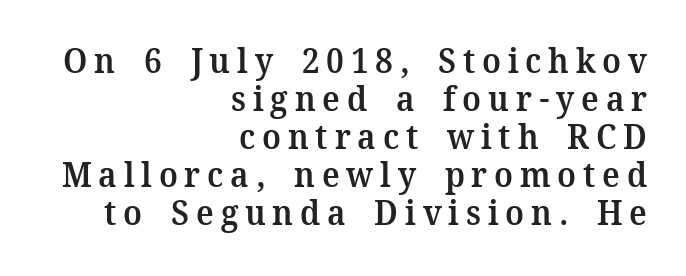
Q: Is the text bold? A: Semi-bold.
Q: Is the text italic (slanted)? A: No, it is upright.
Q: Is the typeface a serif or a sans-serif typeface? A: Serif.
Q: Is the text underlined? A: No.
Q: How is the paragraph aligned? A: Right-aligned.
Q: Is the spacing between letters normal or unusually wide? A: Unusually wide.
Q: Is the spacing between lines tight, normal or loose? A: Tight.
Q: Width (condensed, normal, or wide)? A: Normal.
Q: Stroke contrast? A: Medium.
Q: x-height? A: Medium.
Q: Monospaced? A: No.
